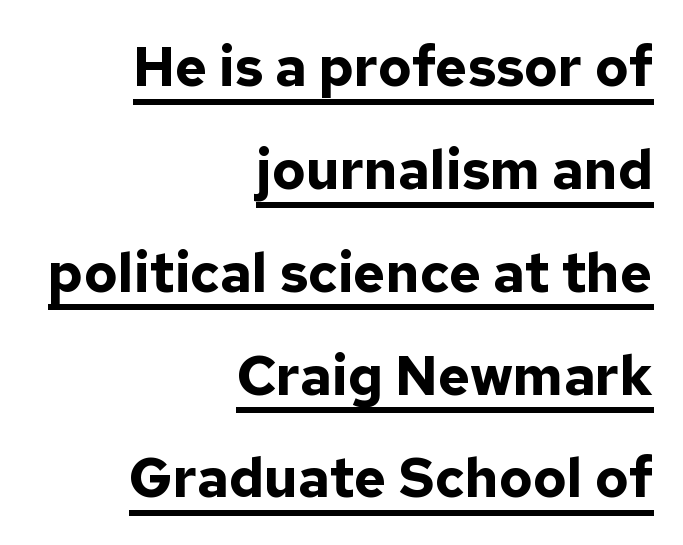
The image shows 55 px bold sans-serif type, upright; set right-aligned, line spacing 1.87x, normal letter spacing, underlined; low stroke contrast and a medium x-height.
